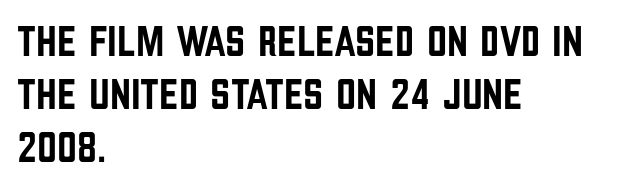
Inter-character spacing is left at the font's built-in metrics. Check the space under the baseline: it is left empty. In terms of posture, this sample is upright. The paragraph has a hard left edge and a soft right edge. Do the characters align in a grid? No, the font is proportional. Regarding serifs, this sample does without them.
